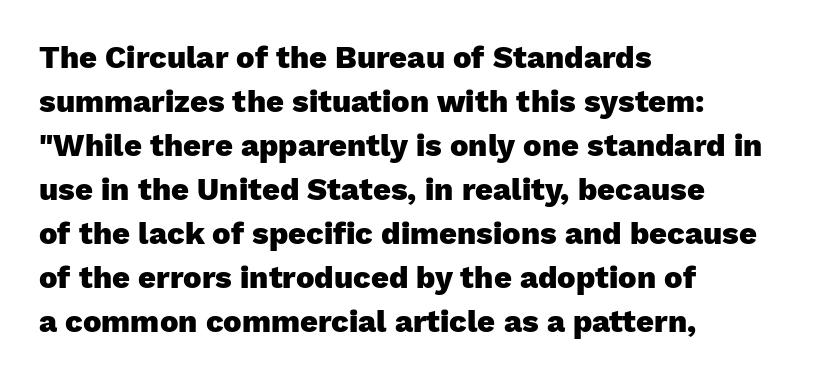
The image shows 31 px heavy sans-serif type, upright; set left-aligned, normal line spacing (1.42x), normal letter spacing, not underlined; low stroke contrast and a medium x-height.
